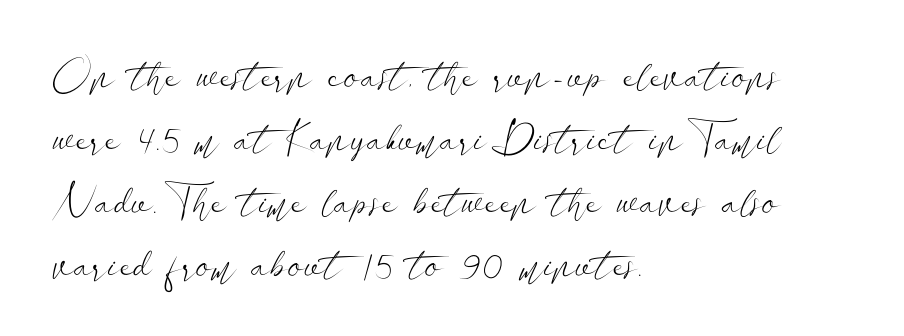
The image shows 42 px light, wide sans-serif type; set left-aligned, normal line spacing (1.5x), normal letter spacing, not underlined; low stroke contrast and a small x-height.
